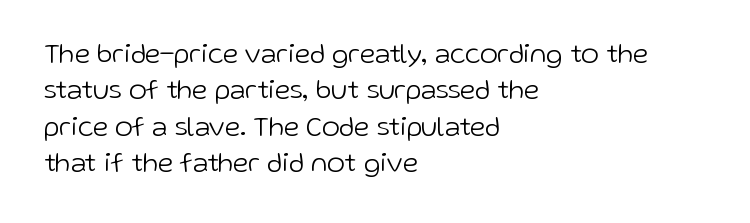
{"italic": "no", "bold": "no", "underline": "no", "align": "left", "line_spacing": "normal", "line_spacing_ratio": 1.35, "letter_spacing": "normal", "letter_spacing_em": 0.0, "glyph_px": 27}
